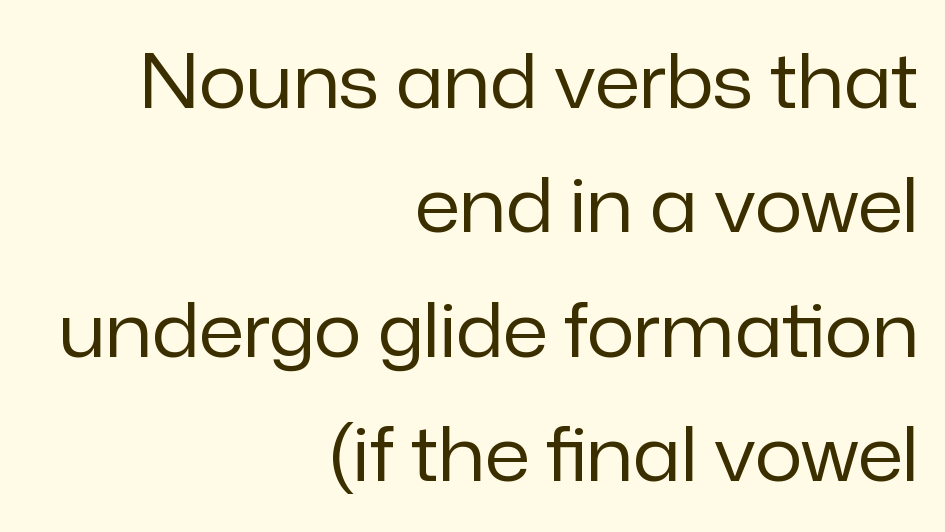
Q: Is the text bold? A: No.
Q: Is the text italic (slanted)? A: No, it is upright.
Q: Is the typeface a serif or a sans-serif typeface? A: Sans-serif.
Q: Is the text underlined? A: No.
Q: How is the paragraph aligned? A: Right-aligned.
Q: Is the spacing between letters normal or unusually wide? A: Normal.
Q: Is the spacing between lines tight, normal or loose? A: Normal.
Q: Width (condensed, normal, or wide)? A: Normal.
Q: Stroke contrast? A: Low.
Q: x-height? A: Medium.
Q: Monospaced? A: No.
